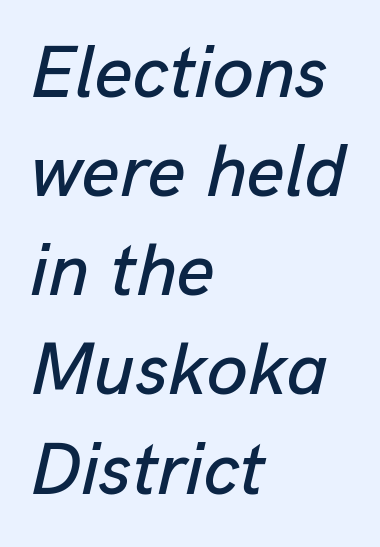
Q: Is the text italic (slanted)? A: Yes, it leans right by about 13 degrees.
Q: Is the text underlined? A: No.
Q: How is the paragraph aligned? A: Left-aligned.
Q: Is the spacing between letters normal or unusually wide? A: Normal.
Q: Is the spacing between lines tight, normal or loose? A: Normal.
Q: Width (condensed, normal, or wide)? A: Normal.
Q: Stroke contrast? A: Low.
Q: x-height? A: Medium.
Q: Monospaced? A: No.
